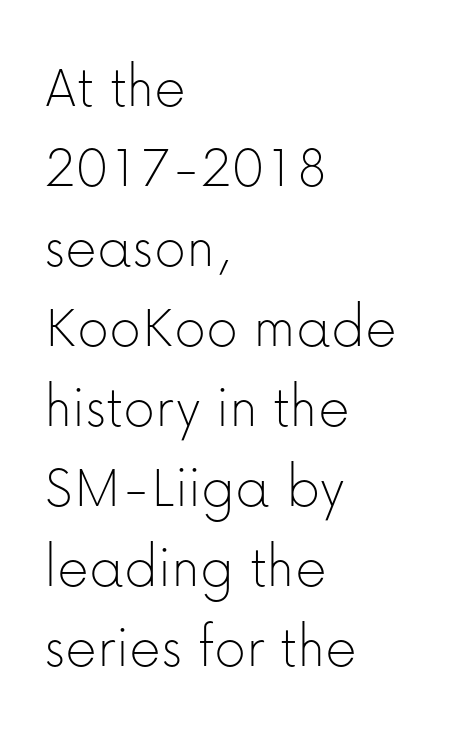
The image shows 62 px thin sans-serif type, upright; set left-aligned, normal line spacing (1.29x), normal letter spacing, not underlined; low stroke contrast and a medium x-height.
